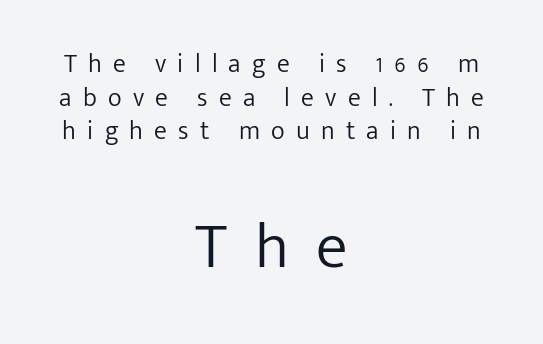
{"serif": "no", "italic": "no", "bold": "no", "weight": "light", "width": "normal", "stroke_contrast": "low", "x_height": "medium", "monospaced": "no", "underline": "no", "align": "center", "line_spacing": "normal", "line_spacing_ratio": 1.29, "letter_spacing": "wide", "letter_spacing_em": 0.43, "larger_block": "second", "size_ratio": 2.46, "glyph_px": 64}
